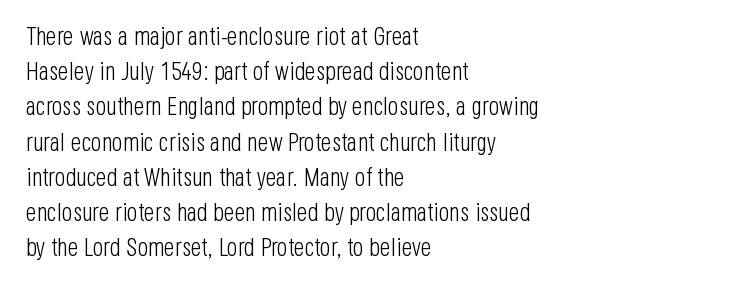
The image shows 25 px text type, upright; set left-aligned, normal line spacing (1.41x), normal letter spacing, not underlined.
